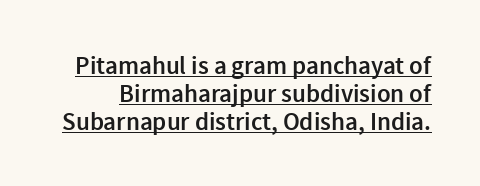
The image shows 25 px text type, upright; set tight line spacing (1.12x), normal letter spacing, underlined.
